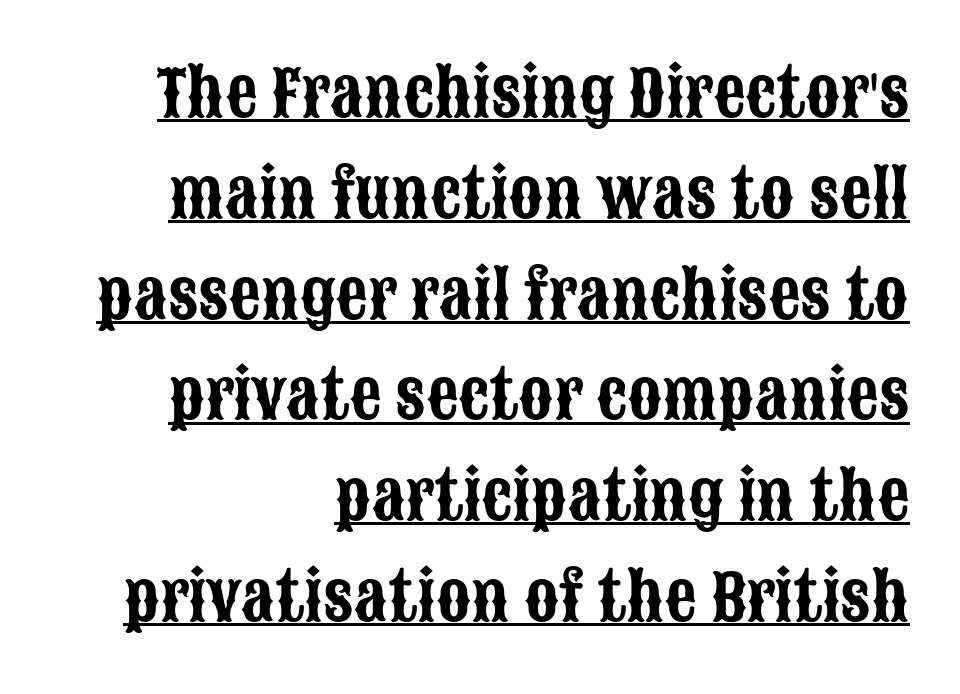
{"serif": "no", "italic": "no", "width": "condensed", "stroke_contrast": "low", "x_height": "large", "monospaced": "no", "underline": "yes", "align": "right", "line_spacing": "normal", "line_spacing_ratio": 1.6, "letter_spacing": "normal", "letter_spacing_em": 0.0, "glyph_px": 63}
